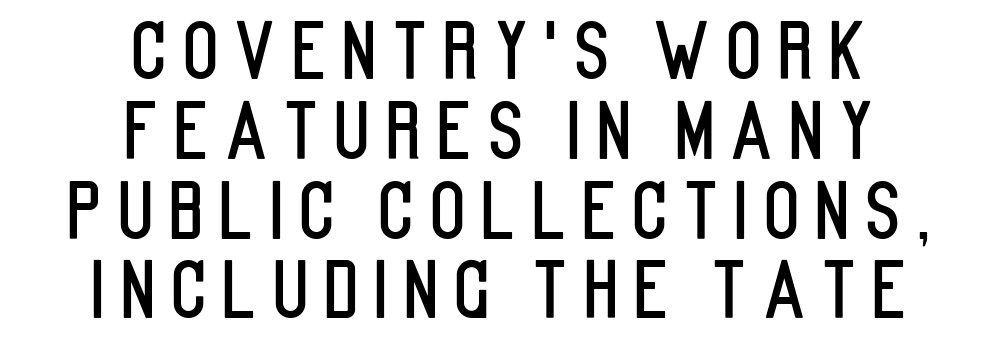
{"serif": "no", "italic": "no", "width": "condensed", "stroke_contrast": "low", "x_height": "large", "monospaced": "no", "underline": "no", "align": "center", "line_spacing": "tight", "line_spacing_ratio": 1.05, "glyph_px": 76}
